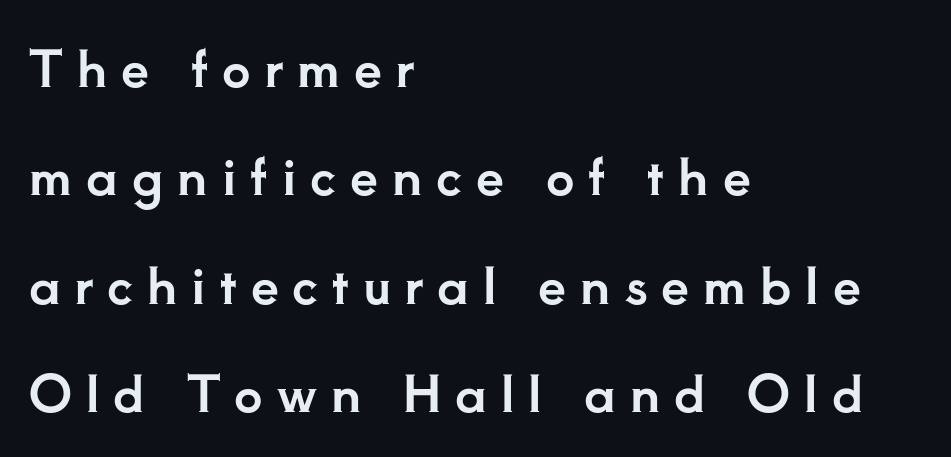
{"serif": "yes", "italic": "no", "width": "normal", "stroke_contrast": "low", "x_height": "small", "monospaced": "no", "underline": "no", "align": "left", "line_spacing": "loose", "line_spacing_ratio": 2.17, "letter_spacing": "wide", "letter_spacing_em": 0.28, "glyph_px": 50}
